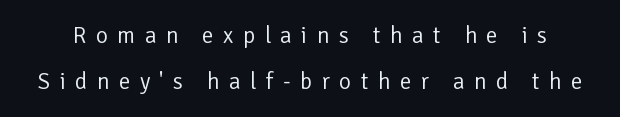
Line spacing here is loose. How are the letters spaced? Widely, with obvious added tracking. The letters look calm and open, with moderate or lighter stems. Every stem runs plumb, perpendicular to the baseline.
